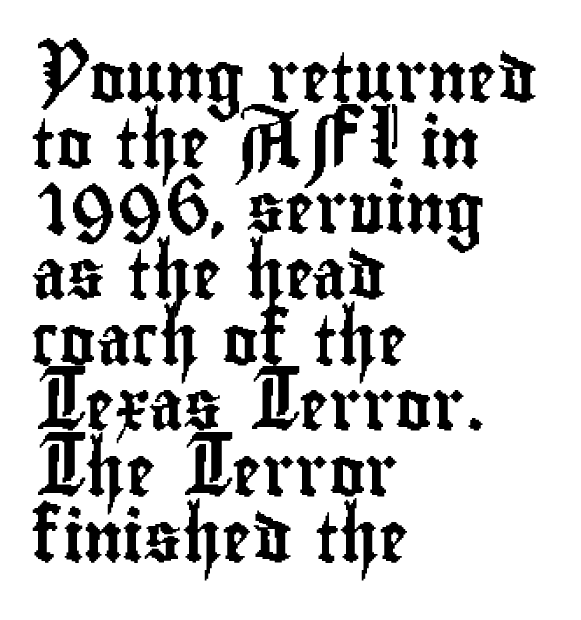
The image shows 49 px condensed sans-serif type, upright; set left-aligned, normal line spacing (1.34x), normal letter spacing, not underlined; low stroke contrast and a small x-height.
